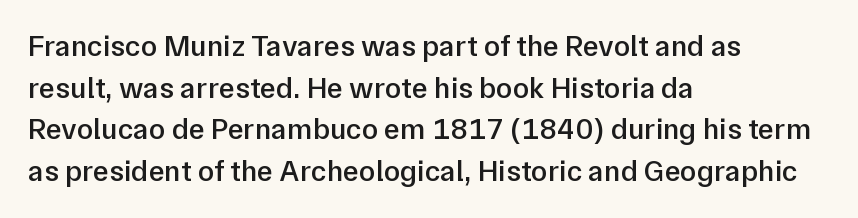
Q: Is the text bold? A: Semi-bold.
Q: Is the text italic (slanted)? A: No, it is upright.
Q: Is the typeface a serif or a sans-serif typeface? A: Sans-serif.
Q: Is the text underlined? A: No.
Q: How is the paragraph aligned? A: Left-aligned.
Q: Is the spacing between letters normal or unusually wide? A: Normal.
Q: Is the spacing between lines tight, normal or loose? A: Normal.
Q: Width (condensed, normal, or wide)? A: Normal.
Q: Stroke contrast? A: Low.
Q: x-height? A: Medium.
Q: Monospaced? A: No.
